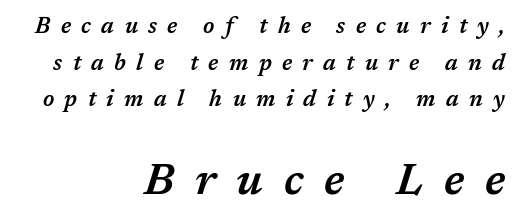
Q: Is the text bold? A: Semi-bold.
Q: Is the text italic (slanted)? A: Yes, it leans right by about 17 degrees.
Q: Is the text underlined? A: No.
Q: How is the paragraph aligned? A: Right-aligned.
Q: Is the spacing between letters normal or unusually wide? A: Unusually wide.
Q: Is the spacing between lines tight, normal or loose? A: Normal.
Q: Which block of text is set in a larger size, the first (top) or the second (bottom)? A: The second (bottom) one.
Q: Width (condensed, normal, or wide)? A: Normal.
Q: Stroke contrast? A: Medium.
Q: x-height? A: Medium.
Q: Monospaced? A: No.
